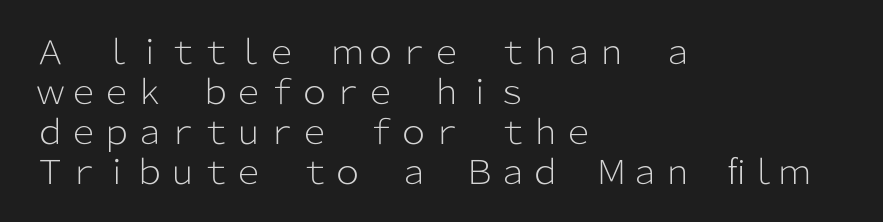
{"serif": "no", "italic": "no", "bold": "no", "weight": "light", "width": "normal", "stroke_contrast": "low", "x_height": "medium", "monospaced": "no", "underline": "no", "align": "left", "line_spacing_ratio": 1.21, "letter_spacing": "normal", "letter_spacing_em": 0.0, "glyph_px": 33}
